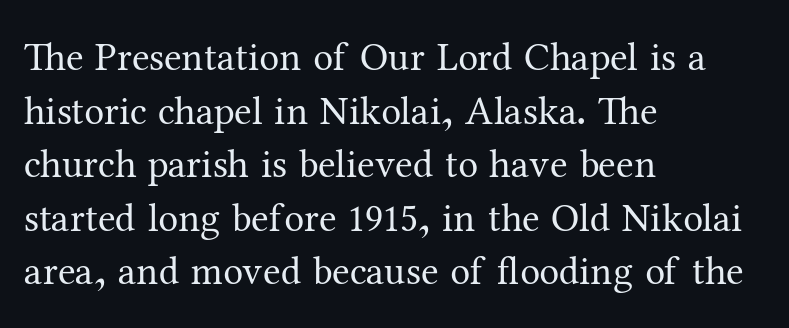
{"serif": "yes", "italic": "no", "bold": "no", "weight": "regular", "width": "normal", "stroke_contrast": "medium", "x_height": "medium", "monospaced": "no", "underline": "no", "align": "left", "line_spacing": "normal", "line_spacing_ratio": 1.34, "letter_spacing": "normal", "letter_spacing_em": 0.0, "glyph_px": 40}
